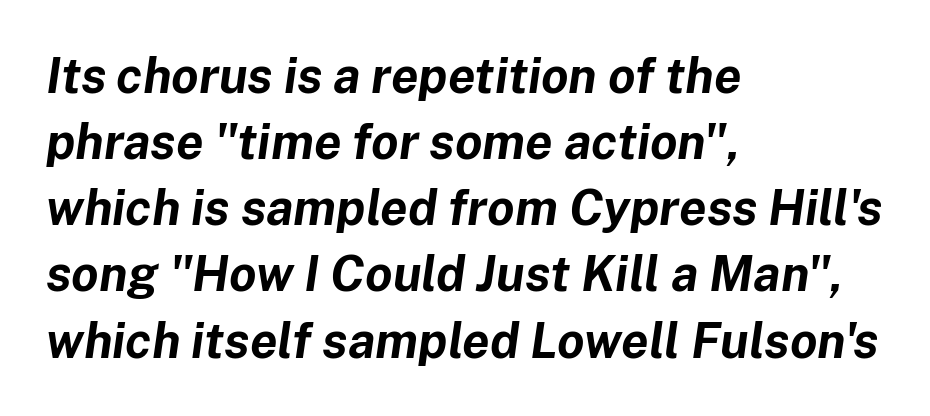
{"italic": "yes", "lean": "right", "slant_degrees": 8, "bold": "yes", "weight": "bold", "width": "normal", "stroke_contrast": "low", "x_height": "medium", "monospaced": "no", "underline": "no", "align": "left", "line_spacing": "normal", "line_spacing_ratio": 1.35, "letter_spacing": "normal", "letter_spacing_em": 0.0, "glyph_px": 49}
